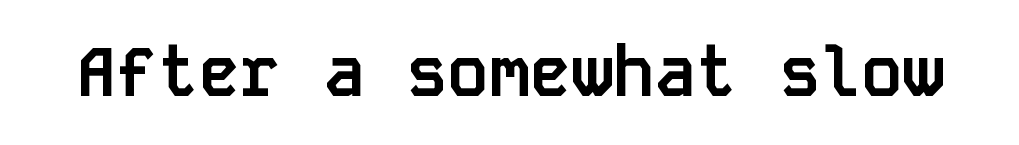
The axis of the letterforms is exactly vertical. Fixed-width glyphs throughout — classic coding-font behaviour. Has an underline been added? It has not. A sans-serif font was chosen for this passage.
